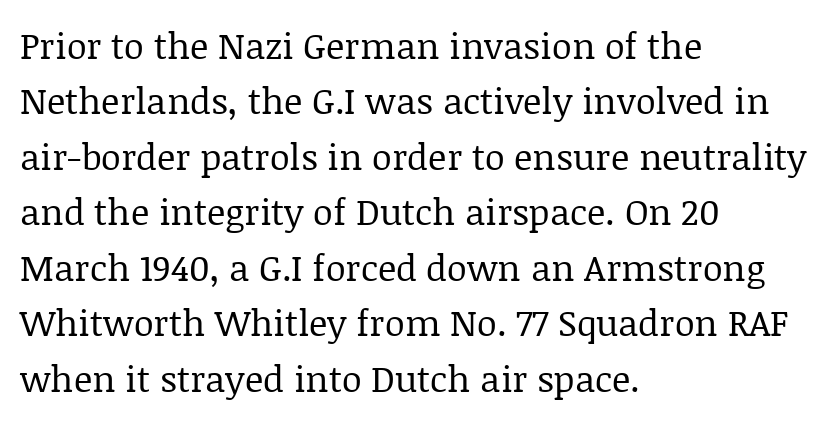
The image shows 36 px regular-weight serif type, upright; set left-aligned, normal line spacing (1.54x), normal letter spacing, not underlined; low stroke contrast and a large x-height.
